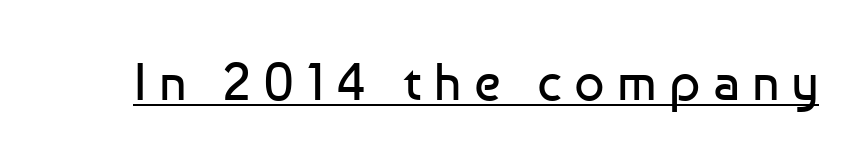
The image shows 53 px regular-weight sans-serif type, upright; set unusually wide letter spacing (+0.23 em), underlined; low stroke contrast and a medium x-height.
